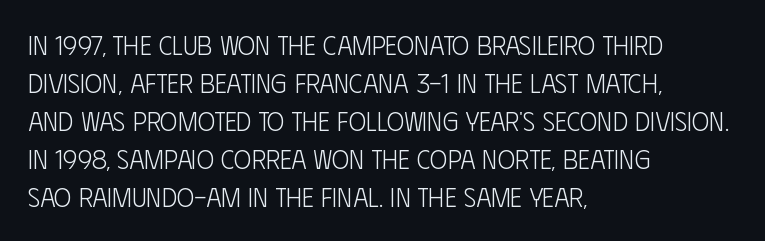
Q: Is the text bold? A: No.
Q: Is the text italic (slanted)? A: No, it is upright.
Q: Is the text underlined? A: No.
Q: How is the paragraph aligned? A: Left-aligned.
Q: Is the spacing between letters normal or unusually wide? A: Normal.
Q: Is the spacing between lines tight, normal or loose? A: Normal.
